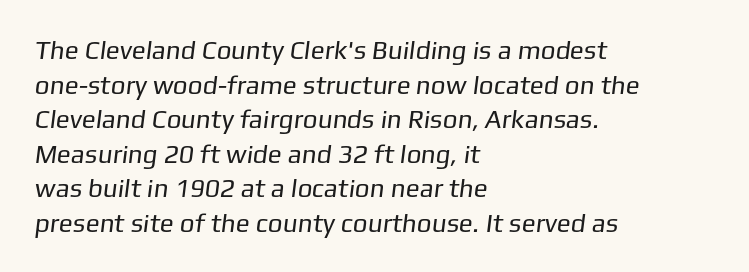
The passage shown stacks its lines at a standard gap. The lines in this sample share a left origin and differ only in where they stop. Words appear dense and cohesive because spacing is normal. Only glyphs here, with clear space below each row. Ink coverage per letter is moderate at most.
